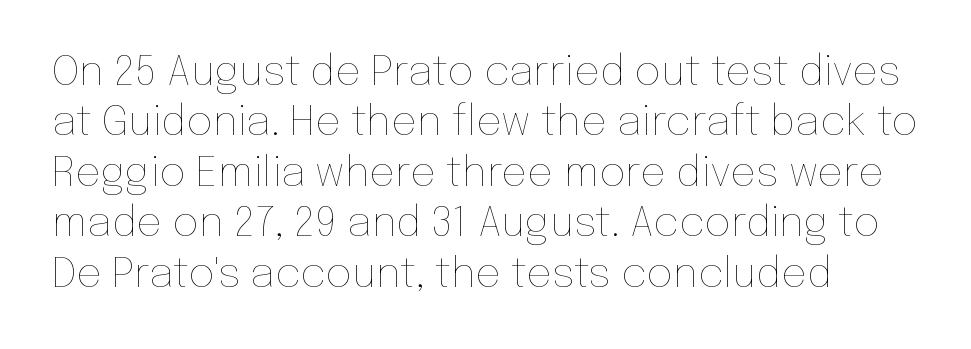
{"italic": "no", "bold": "no", "weight": "thin", "width": "normal", "stroke_contrast": "low", "x_height": "medium", "monospaced": "no", "underline": "no", "align": "left", "line_spacing_ratio": 1.23, "letter_spacing": "normal", "letter_spacing_em": 0.0, "glyph_px": 41}
